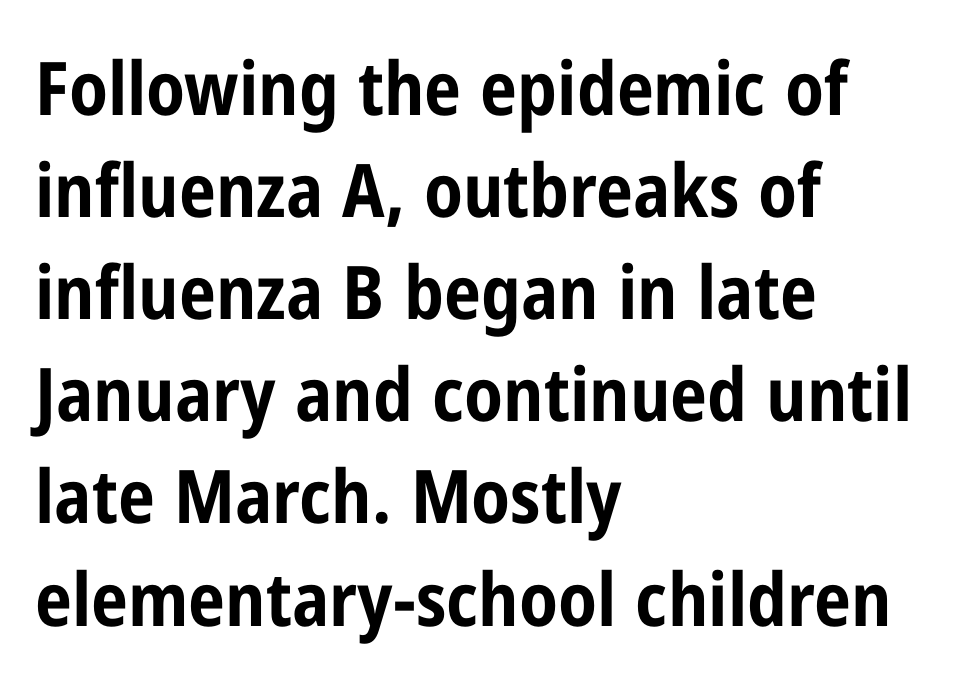
Pretty heavy lettering here — definitely bold. Upright lettering throughout. A typesetter would call this proportional, since set widths differ per character. This rendering uses left alignment, leaving the right contour irregular. A typesetter would call this leading conventional body-copy spacing. Is the letter spacing exaggerated? No — it looks like the ordinary default.
